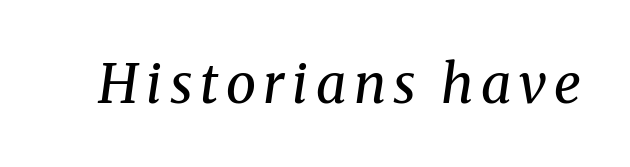
Q: Is the text bold? A: No.
Q: Is the text italic (slanted)? A: Yes, it leans right by about 8 degrees.
Q: Is the typeface a serif or a sans-serif typeface? A: Serif.
Q: Is the text underlined? A: No.
Q: Width (condensed, normal, or wide)? A: Normal.
Q: Stroke contrast? A: Medium.
Q: x-height? A: Medium.
Q: Monospaced? A: No.
